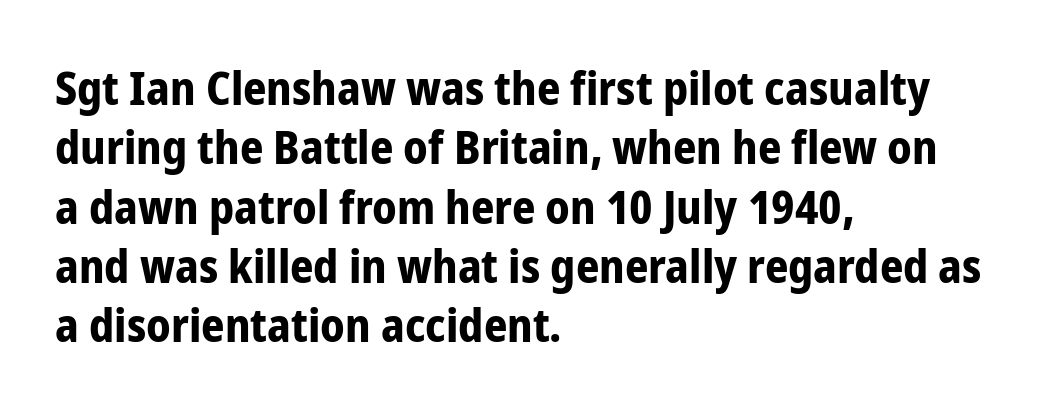
This is heavy type, rendered in bold. Regarding serifs, this sample does without them. Notice how descenders clear the ascenders below comfortably — that's standard leading. Does the lettering tilt? It doesn't — this is upright. The space directly below the letters is spotless. Spacing verdict: proportional, widths tailored to each character.
